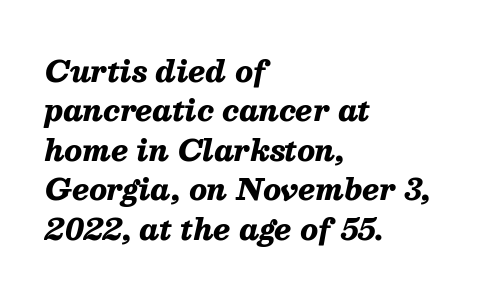
The image shows 29 px heavy type, italic (leaning right); set left-aligned, normal line spacing (1.36x), normal letter spacing, not underlined; medium stroke contrast and a medium x-height.
